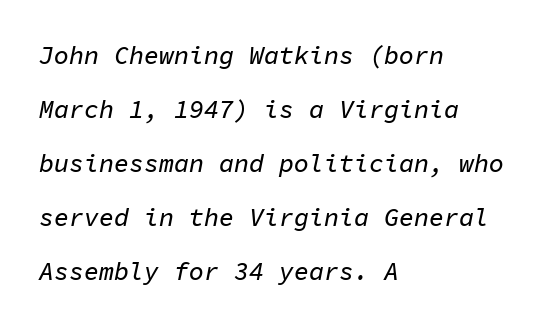
{"italic": "yes", "lean": "right", "slant_degrees": 11, "underline": "no", "align": "left", "line_spacing": "loose", "line_spacing_ratio": 2.16, "letter_spacing": "normal", "letter_spacing_em": 0.0, "glyph_px": 25}
